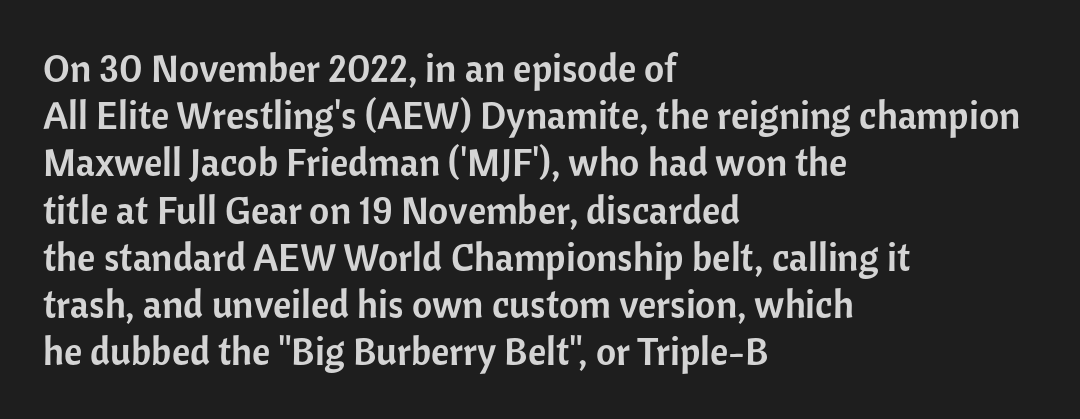
You could not count columns in this text — the font is proportionally spaced. The gap between lines stays unmarked. Quick note: not italic, upright. Short note: letters normally spaced. Alignment: flush left.
